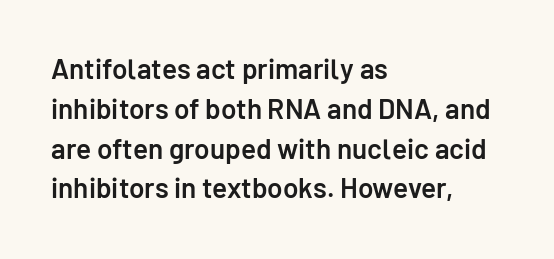
{"serif": "no", "italic": "no", "bold": "semi", "weight": "semibold", "width": "normal", "stroke_contrast": "low", "x_height": "medium", "monospaced": "no", "underline": "no", "align": "left", "line_spacing": "normal", "line_spacing_ratio": 1.42, "letter_spacing": "normal", "letter_spacing_em": 0.0, "glyph_px": 28}
